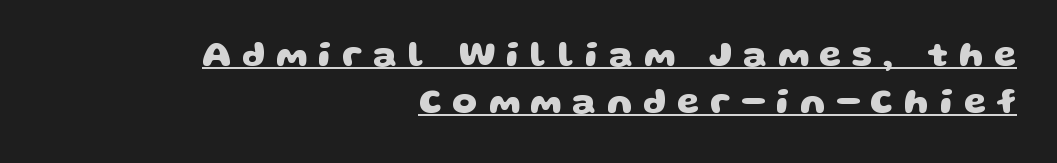
{"serif": "no", "bold": "yes", "weight": "heavy", "width": "wide", "stroke_contrast": "low", "x_height": "large", "monospaced": "no", "underline": "yes", "align": "right", "line_spacing": "normal", "line_spacing_ratio": 1.31, "letter_spacing": "wide", "letter_spacing_em": 0.3, "glyph_px": 36}
